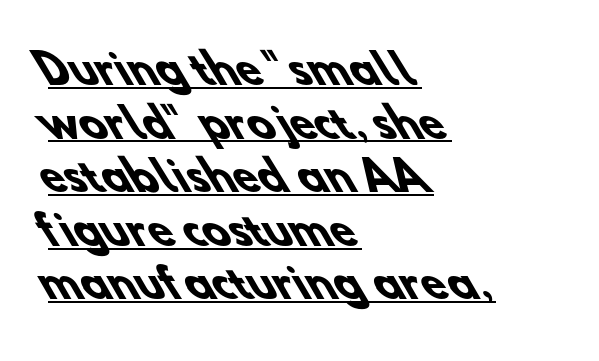
The typesetting leans heavy: a genuine bold. The passage shown has conventional tracking throughout. The lines are quadded left. Each letter keeps its own natural width here, so spacing adapts to shape. Notice how descenders clear the ascenders below comfortably — that's standard leading.
